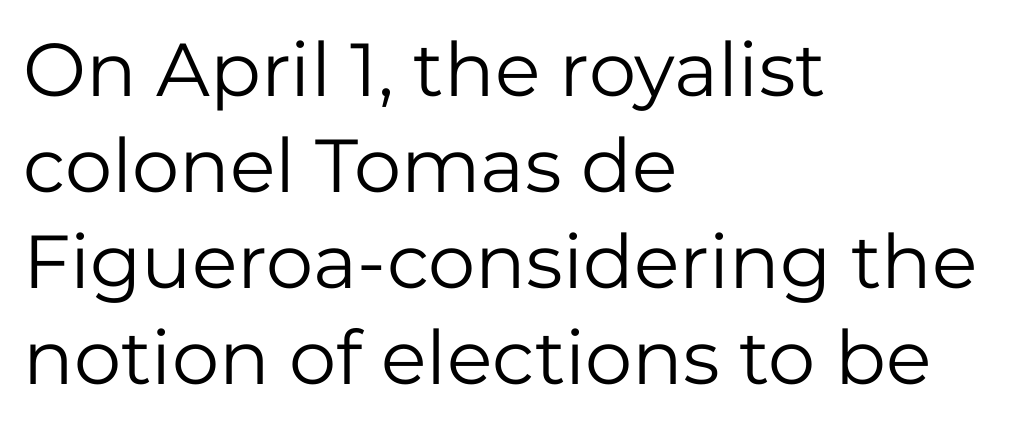
Q: Is the text bold? A: No.
Q: Is the text italic (slanted)? A: No, it is upright.
Q: Is the typeface a serif or a sans-serif typeface? A: Sans-serif.
Q: Is the text underlined? A: No.
Q: How is the paragraph aligned? A: Left-aligned.
Q: Is the spacing between letters normal or unusually wide? A: Normal.
Q: Is the spacing between lines tight, normal or loose? A: Normal.
Q: Width (condensed, normal, or wide)? A: Normal.
Q: Stroke contrast? A: Low.
Q: x-height? A: Medium.
Q: Monospaced? A: No.
